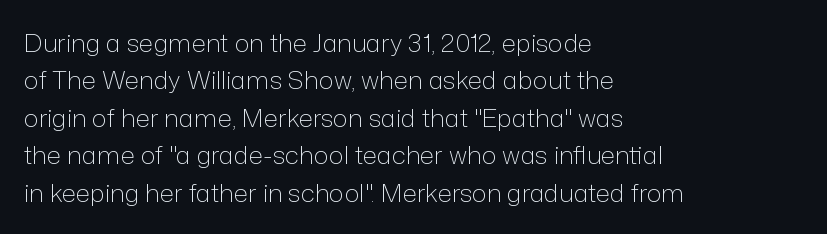
The image shows 25 px text type, upright; set left-aligned, normal line spacing (1.5x), normal letter spacing, not underlined.
